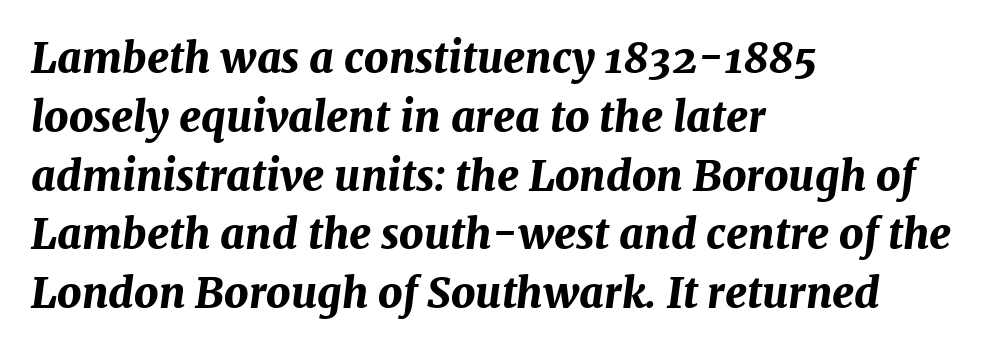
Q: Is the text bold? A: Yes.
Q: Is the text italic (slanted)? A: Yes, it leans right by about 7 degrees.
Q: Is the text underlined? A: No.
Q: How is the paragraph aligned? A: Left-aligned.
Q: Is the spacing between letters normal or unusually wide? A: Normal.
Q: Is the spacing between lines tight, normal or loose? A: Normal.
Q: Width (condensed, normal, or wide)? A: Normal.
Q: Stroke contrast? A: Medium.
Q: x-height? A: Medium.
Q: Monospaced? A: No.
